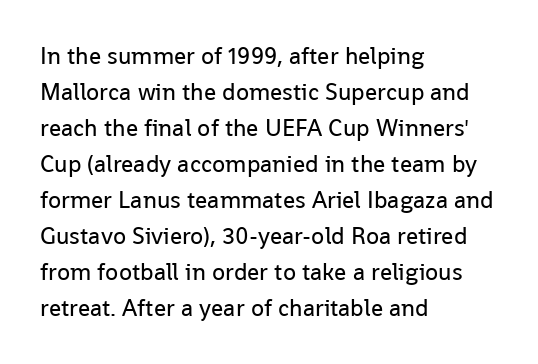
There is no visible air inserted between adjacent glyphs. The rendering anchors every line to the left-hand side. Counters stay open thanks to moderate or lighter strokes. Is there much room between lines? A standard amount, neither cramped nor airy. Type without underlining.
